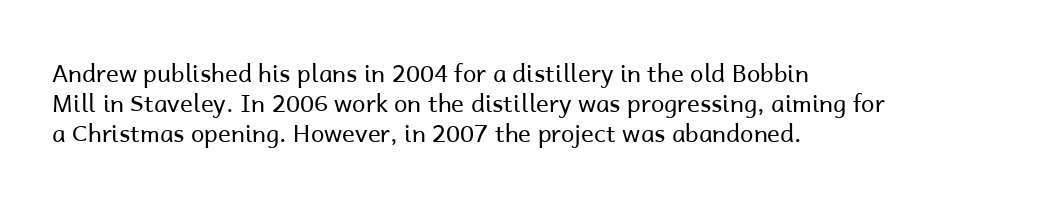
The image shows 24 px text type, upright; set left-aligned, normal line spacing (1.26x), normal letter spacing, not underlined.
